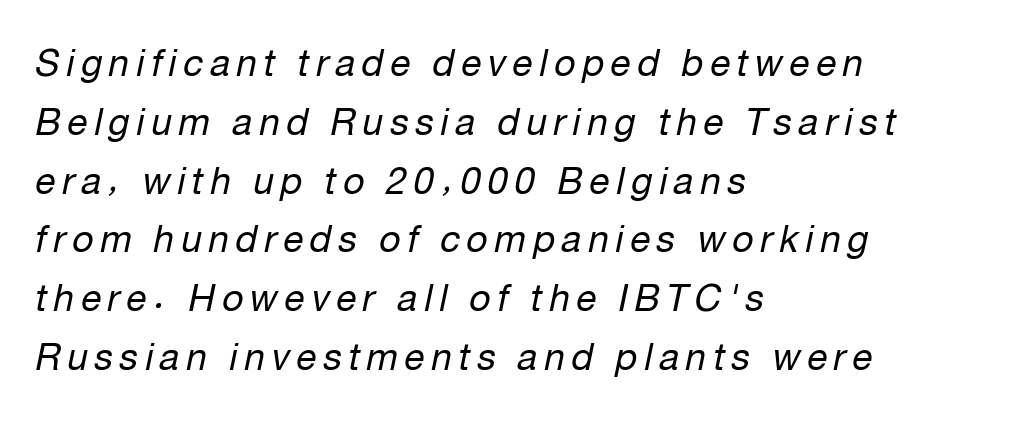
Lines of text with bare space underneath. The block of text has a typical density, with ordinary space between rows. Compared with ordinary roman type, these characters are visibly tilted. Varying glyph widths throughout — classic text-font behaviour.
